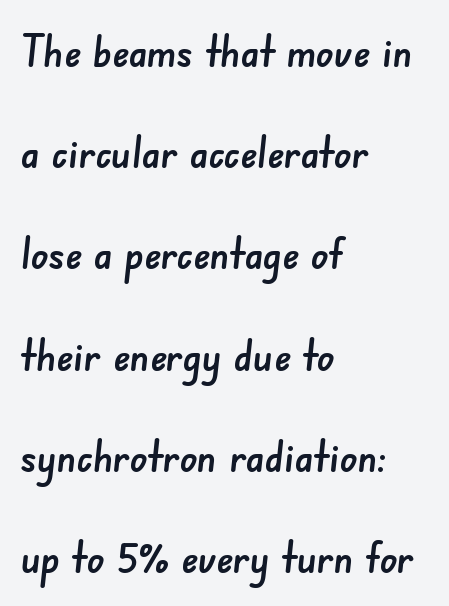
Q: Is the typeface a serif or a sans-serif typeface? A: Sans-serif.
Q: Is the text underlined? A: No.
Q: How is the paragraph aligned? A: Left-aligned.
Q: Is the spacing between letters normal or unusually wide? A: Normal.
Q: Is the spacing between lines tight, normal or loose? A: Loose.
Q: Width (condensed, normal, or wide)? A: Normal.
Q: Stroke contrast? A: Low.
Q: x-height? A: Small.
Q: Monospaced? A: No.
